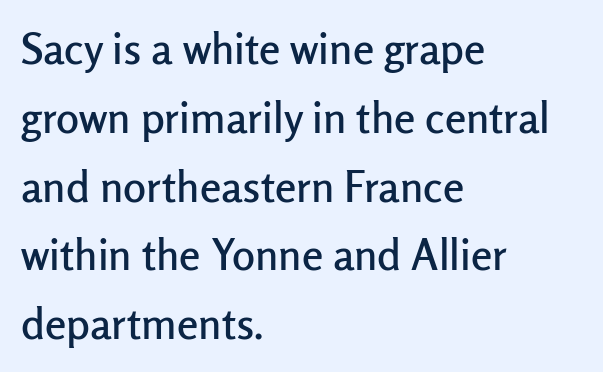
{"serif": "no", "italic": "no", "width": "normal", "stroke_contrast": "low", "x_height": "medium", "monospaced": "no", "underline": "no", "align": "left", "line_spacing": "normal", "line_spacing_ratio": 1.6, "letter_spacing": "normal", "letter_spacing_em": 0.0, "glyph_px": 43}
